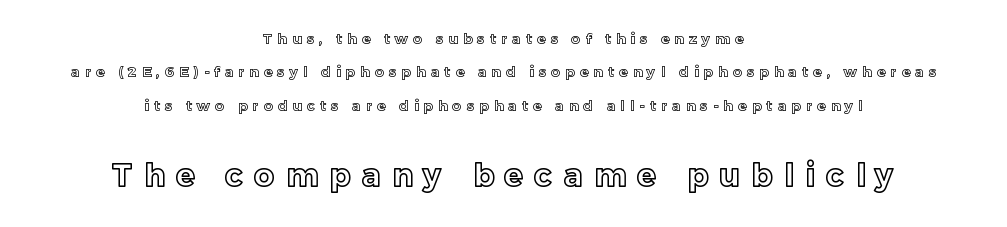
{"italic": "no", "width": "normal", "x_height": "medium", "monospaced": "no", "underline": "no", "align": "center", "line_spacing": "loose", "line_spacing_ratio": 2.38, "letter_spacing": "wide", "letter_spacing_em": 0.37, "larger_block": "second", "size_ratio": 2.21, "glyph_px": 31}
